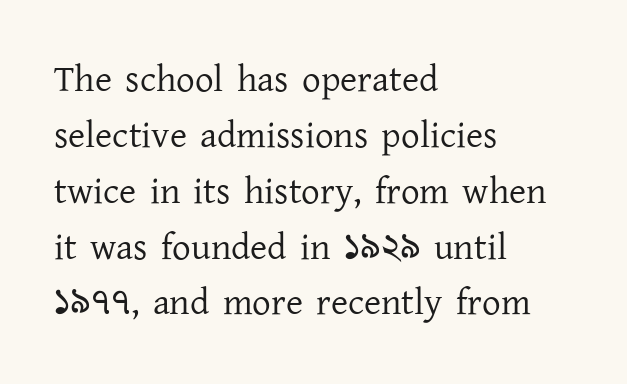
{"serif": "yes", "italic": "no", "bold": "no", "weight": "regular", "width": "normal", "stroke_contrast": "low", "x_height": "medium", "monospaced": "no", "underline": "no", "align": "left", "line_spacing": "normal", "line_spacing_ratio": 1.51, "letter_spacing": "normal", "letter_spacing_em": 0.0, "glyph_px": 37}
